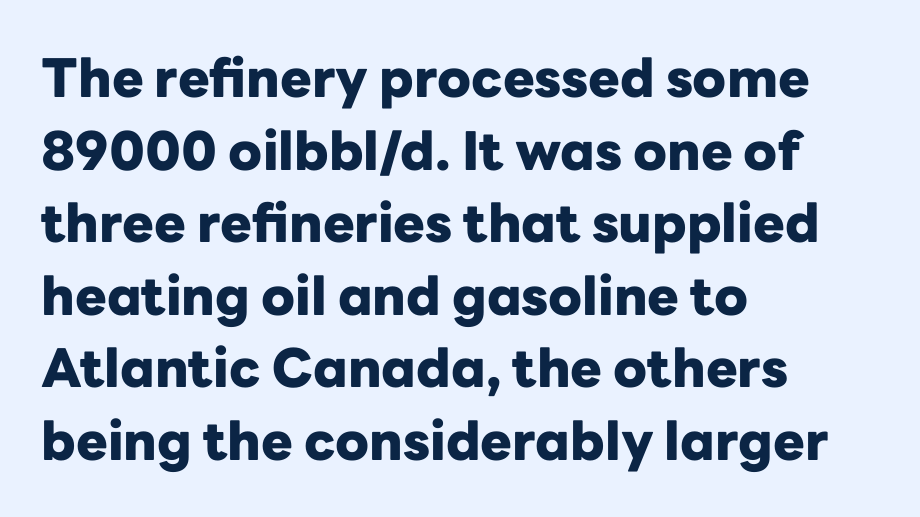
{"serif": "no", "italic": "no", "bold": "yes", "weight": "heavy", "width": "normal", "stroke_contrast": "low", "x_height": "medium", "monospaced": "no", "underline": "no", "align": "left", "line_spacing": "normal", "line_spacing_ratio": 1.37, "letter_spacing": "normal", "letter_spacing_em": 0.0, "glyph_px": 53}
